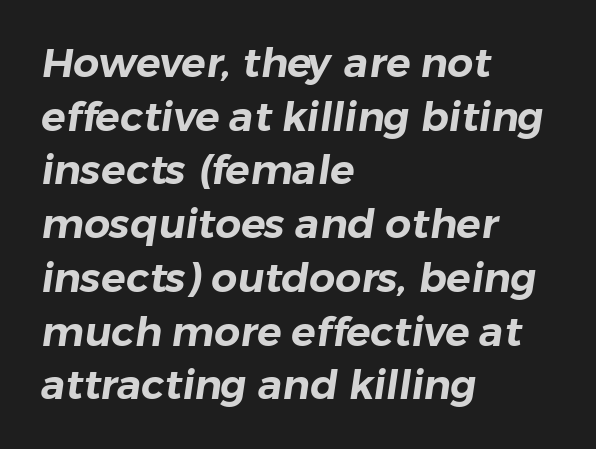
Q: Is the typeface a serif or a sans-serif typeface? A: Sans-serif.
Q: Is the text underlined? A: No.
Q: How is the paragraph aligned? A: Left-aligned.
Q: Is the spacing between letters normal or unusually wide? A: Normal.
Q: Is the spacing between lines tight, normal or loose? A: Normal.
Q: Width (condensed, normal, or wide)? A: Normal.
Q: Stroke contrast? A: Low.
Q: x-height? A: Medium.
Q: Monospaced? A: No.
